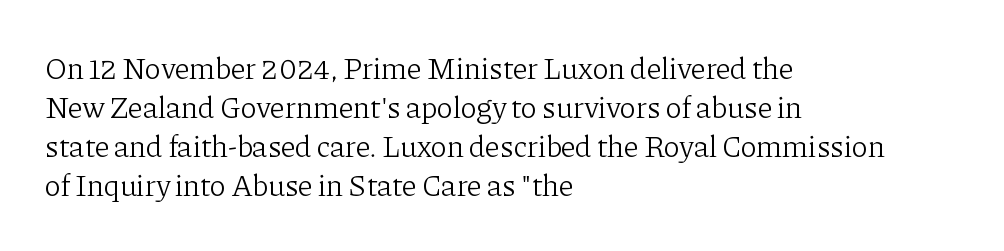
Is the type heavy? It reads as light-to-regular instead. This sample has the flowing, uneven cadence of proportional lettering. The face used here is seriffed, in the tradition of book romans. A classic flush-left, rag-right setting is used for this passage.
